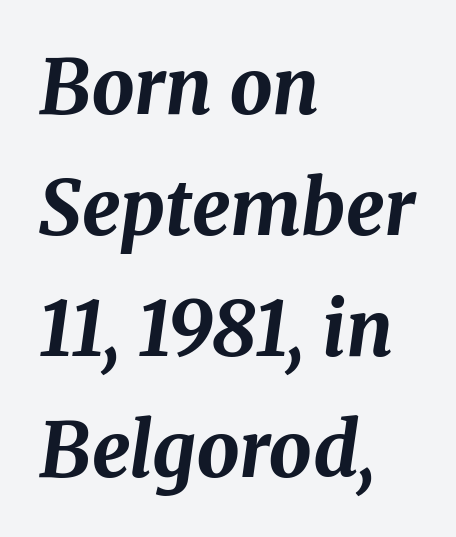
{"italic": "yes", "lean": "right", "slant_degrees": 8, "bold": "yes", "weight": "bold", "width": "normal", "stroke_contrast": "medium", "x_height": "medium", "monospaced": "no", "underline": "no", "align": "left", "line_spacing": "normal", "line_spacing_ratio": 1.59, "letter_spacing": "normal", "letter_spacing_em": 0.0, "glyph_px": 76}
